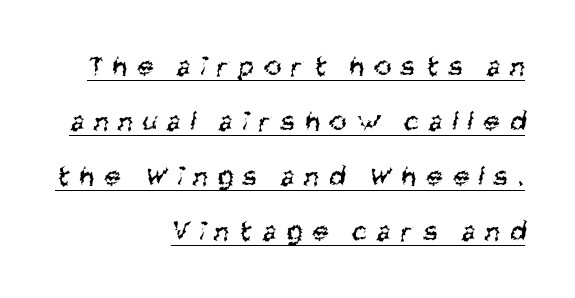
Has an underline been added? It has. Leading is clearly above the norm, producing a sparse column. Each stroke keeps to a modest, everyday thickness or less. This rendering employs a face without finishing strokes, i.e., a sans-serif.
